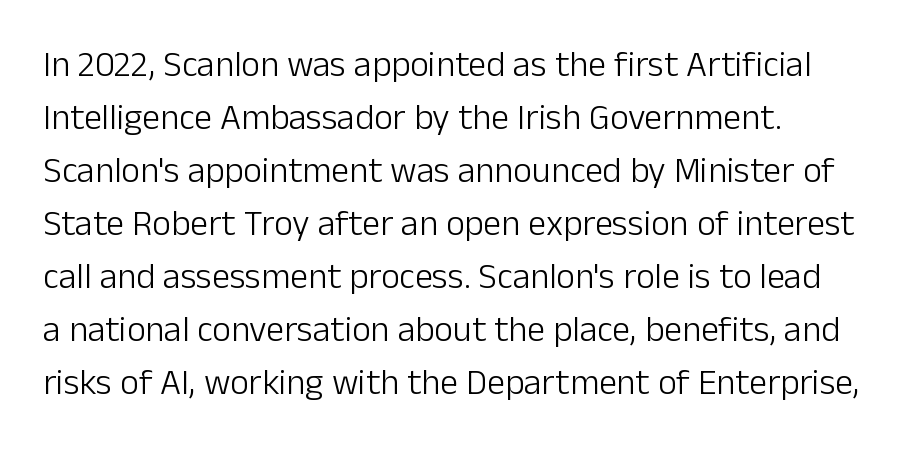
{"serif": "no", "italic": "no", "bold": "no", "weight": "light", "width": "normal", "stroke_contrast": "low", "x_height": "medium", "monospaced": "no", "underline": "no", "align": "left", "line_spacing": "normal", "line_spacing_ratio": 1.47, "letter_spacing": "normal", "letter_spacing_em": 0.0, "glyph_px": 36}
